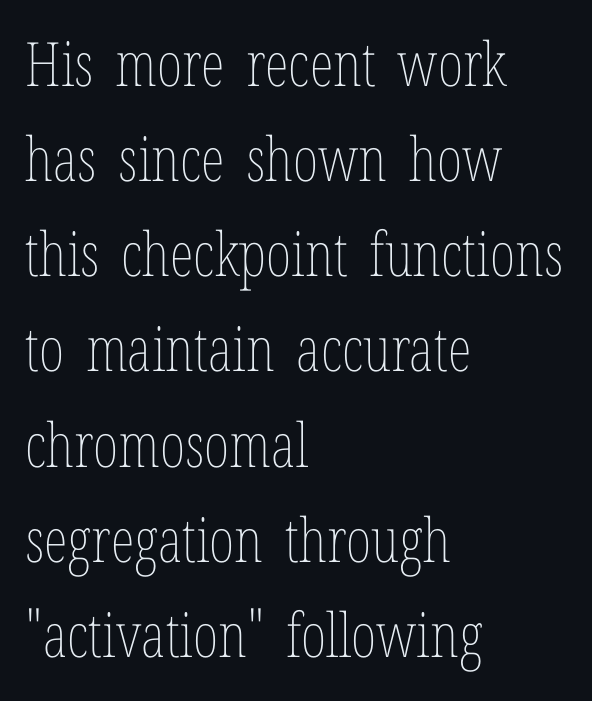
The image shows 61 px thin, condensed type, upright; set left-aligned, normal line spacing (1.56x), normal letter spacing, not underlined; low stroke contrast and a medium x-height.
